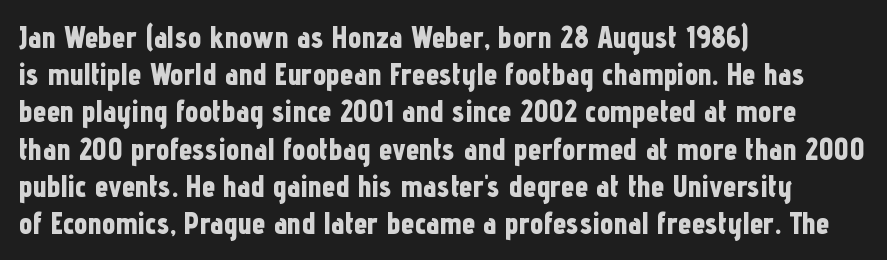
Heft: maximum for text — a bold. A typesetter would call this proportional, since set widths differ per character. Each letter's strokes conclude bluntly, with no projecting serifs. The glyphs are unaccompanied by any horizontal stroke below them.
